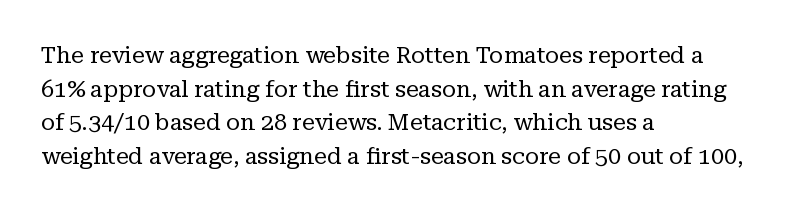
The image shows 23 px text type, upright; set left-aligned, normal line spacing (1.46x), normal letter spacing, not underlined.
